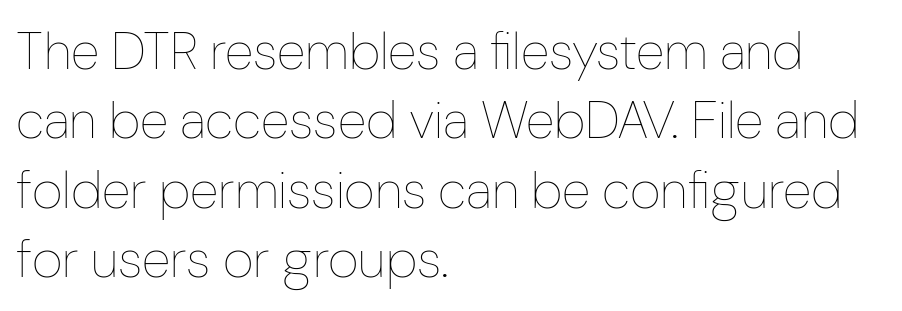
Is the block centered? No — it sits flush against the left margin. Descender tails drop into unmarked territory. Compared with typical body copy, the letter spacing here is the same. Stems and bowls with no extra thickness — not bold. It's the straight-up-and-down kind of type.
